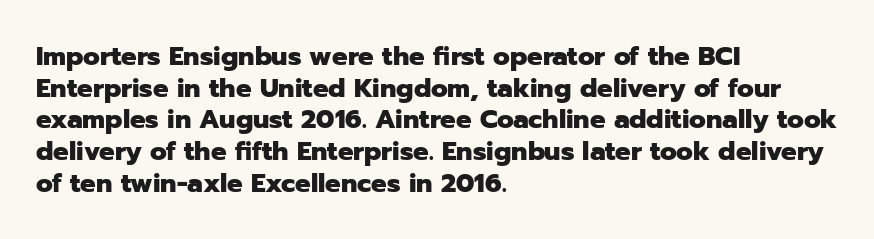
The image shows 26 px bold type, upright; set left-aligned, line spacing 1.22x, normal letter spacing, not underlined.
